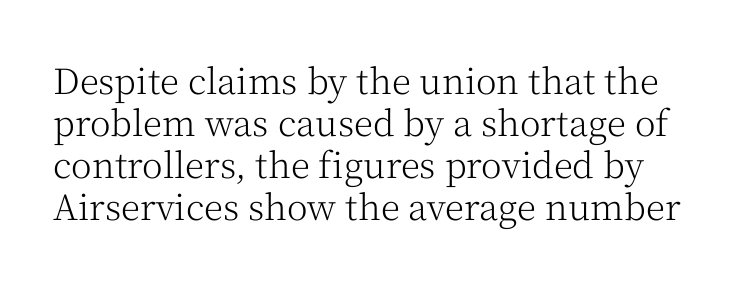
The tracking reads as untouched default to a designer's eye. No heavy texture on the line: the type isn't bold. The glyphs in this specimen are seriffed. Check under the words: just untouched page.
